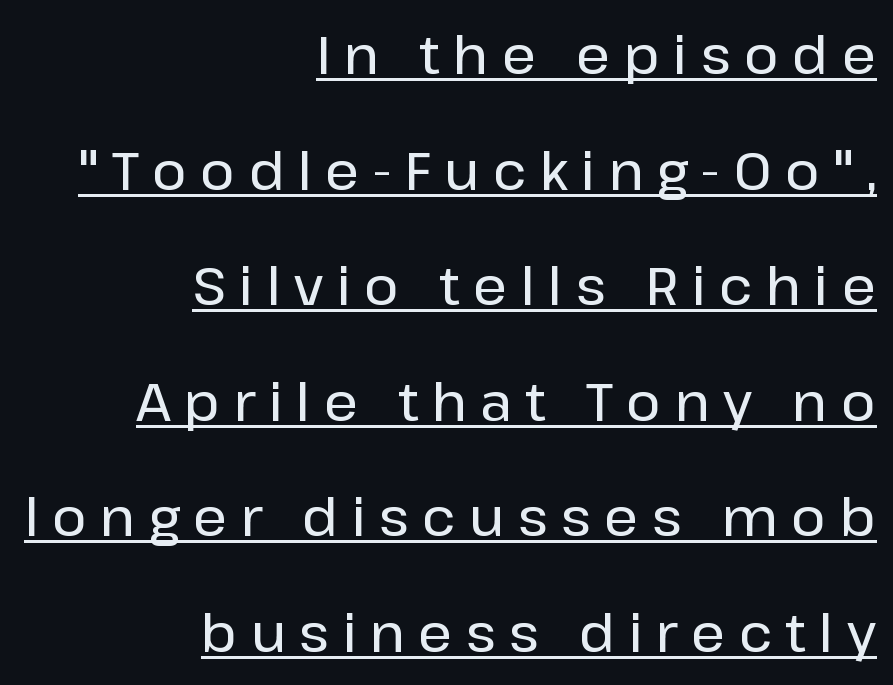
{"serif": "no", "italic": "no", "width": "normal", "stroke_contrast": "low", "x_height": "medium", "monospaced": "no", "underline": "yes", "align": "right", "line_spacing": "loose", "line_spacing_ratio": 2.18, "letter_spacing": "wide", "letter_spacing_em": 0.25, "glyph_px": 53}
